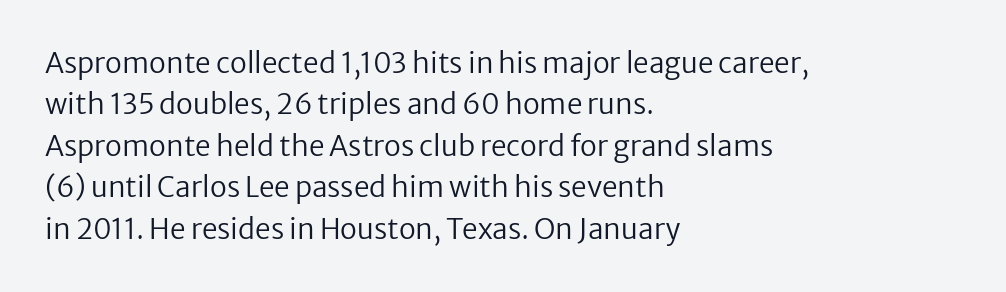
The image shows 28 px regular-weight sans-serif type, upright; set left-aligned, normal line spacing (1.48x), normal letter spacing, not underlined; low stroke contrast and a medium x-height.
